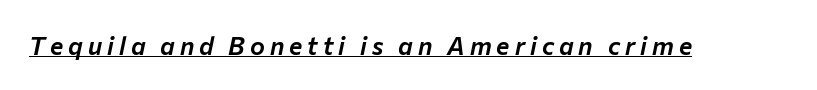
{"italic": "yes", "lean": "right", "slant_degrees": 12, "underline": "yes", "letter_spacing": "wide", "letter_spacing_em": 0.2, "glyph_px": 25}
